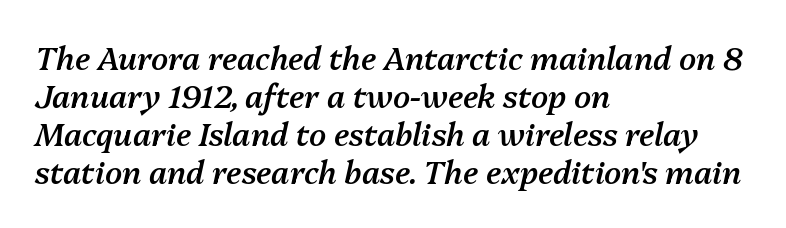
Q: Is the text bold? A: Semi-bold.
Q: Is the text italic (slanted)? A: Yes, it leans right by about 13 degrees.
Q: Is the text underlined? A: No.
Q: How is the paragraph aligned? A: Left-aligned.
Q: Is the spacing between letters normal or unusually wide? A: Normal.
Q: Width (condensed, normal, or wide)? A: Normal.
Q: Stroke contrast? A: Medium.
Q: x-height? A: Medium.
Q: Monospaced? A: No.
